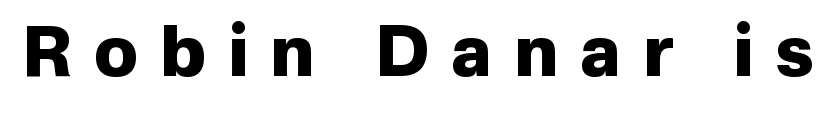
A roman cut, with each character standing at attention. Display-style spreading of the glyphs; the letterfit is very open. Here the designer chose a conventional face with non-uniform glyph widths. The zone under the glyphs is completely vacant.
